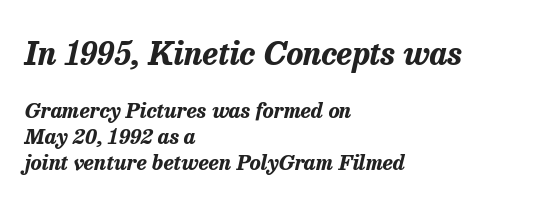
The image shows 32 px bold type, italic (leaning right); set left-aligned, normal line spacing (1.25x), normal letter spacing, not underlined; the first (top) block is 1.52x larger; low stroke contrast and a medium x-height.
